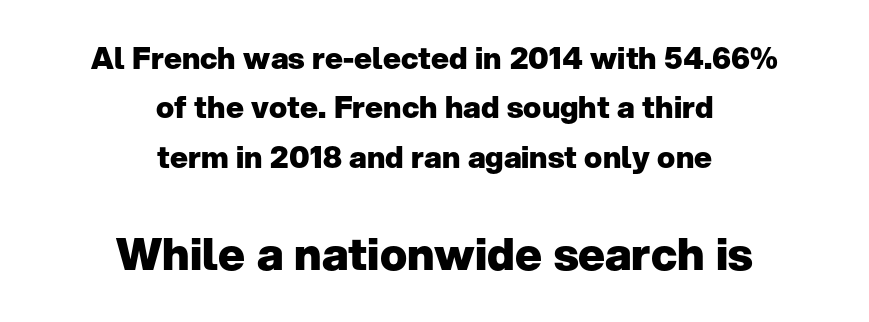
The image shows 45 px heavy sans-serif type, upright; set centered, normal line spacing (1.65x), normal letter spacing, not underlined; the second (bottom) block is 1.5x larger; low stroke contrast and a medium x-height.
